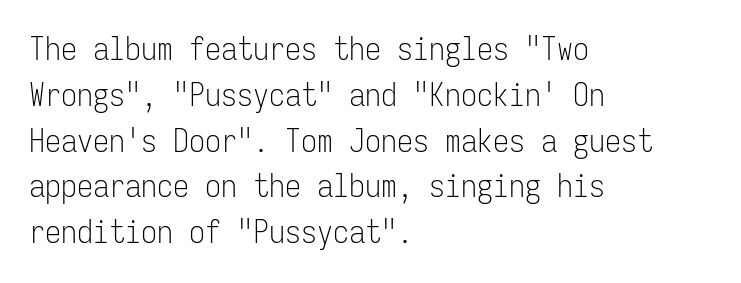
The image shows 32 px light, condensed sans-serif type, upright, monospaced; set left-aligned, normal line spacing (1.43x), normal letter spacing, not underlined; low stroke contrast and a medium x-height.
